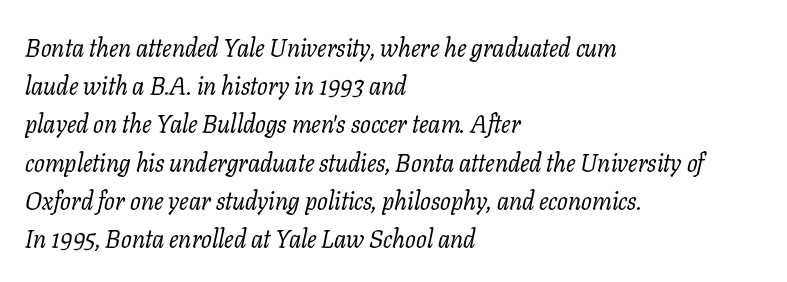
Q: Is the text bold? A: No.
Q: Is the text italic (slanted)? A: Yes, it leans right by about 11 degrees.
Q: Is the text underlined? A: No.
Q: How is the paragraph aligned? A: Left-aligned.
Q: Is the spacing between letters normal or unusually wide? A: Normal.
Q: Is the spacing between lines tight, normal or loose? A: Normal.
